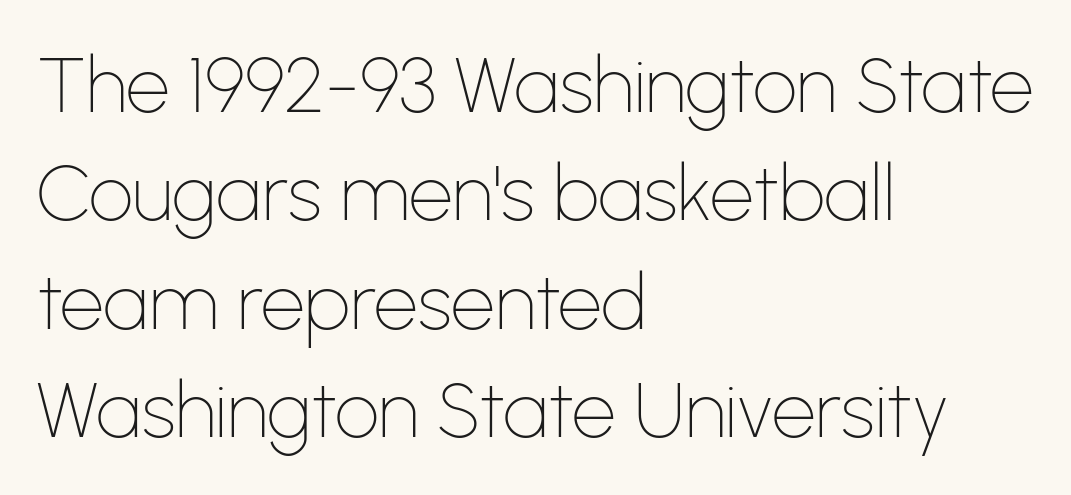
The image shows 78 px thin sans-serif type, upright; set left-aligned, normal line spacing (1.39x), normal letter spacing, not underlined; low stroke contrast and a medium x-height.
